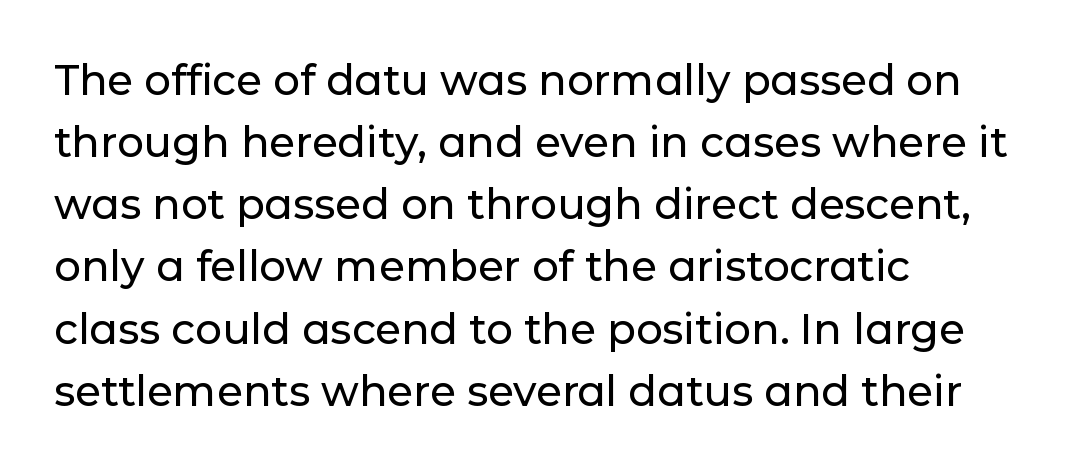
This rendering uses left alignment, leaving the right contour irregular. Does the lettering tilt? It doesn't — this is upright. The passage shown has conventional tracking throughout. Proportional: the letters do not fall into vertical columns.
